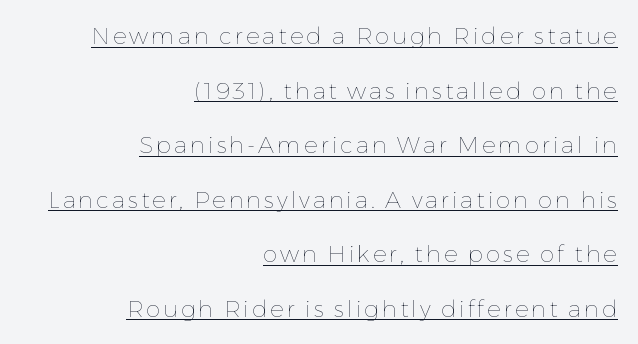
The image shows 23 px text type, upright; set right-aligned, loose line spacing (2.37x), underlined.
